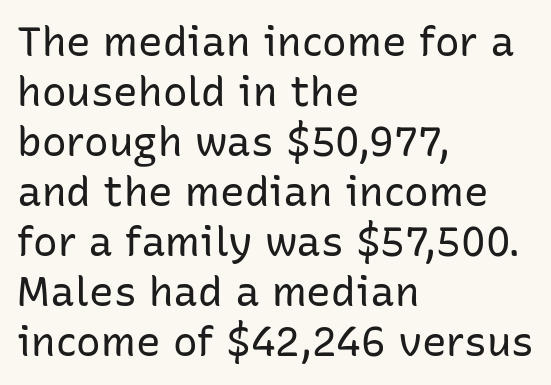
{"serif": "no", "italic": "no", "bold": "no", "weight": "regular", "width": "normal", "stroke_contrast": "low", "x_height": "medium", "monospaced": "no", "underline": "no", "align": "left", "line_spacing_ratio": 1.22, "letter_spacing": "normal", "letter_spacing_em": 0.0, "glyph_px": 41}
